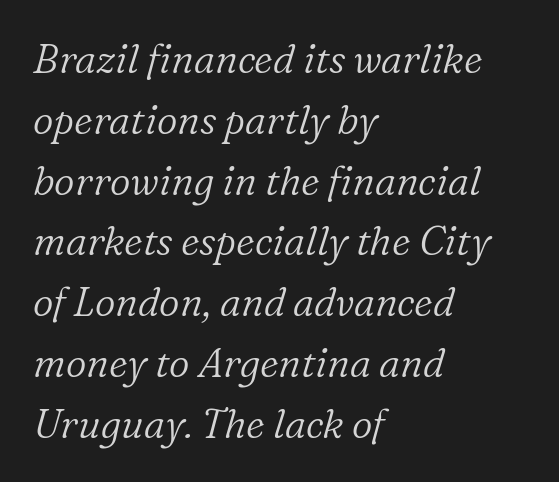
{"serif": "yes", "italic": "yes", "lean": "right", "slant_degrees": 16, "bold": "no", "weight": "light", "width": "normal", "stroke_contrast": "low", "x_height": "medium", "monospaced": "no", "underline": "no", "align": "left", "line_spacing": "normal", "line_spacing_ratio": 1.52, "letter_spacing": "normal", "letter_spacing_em": 0.0, "glyph_px": 40}
